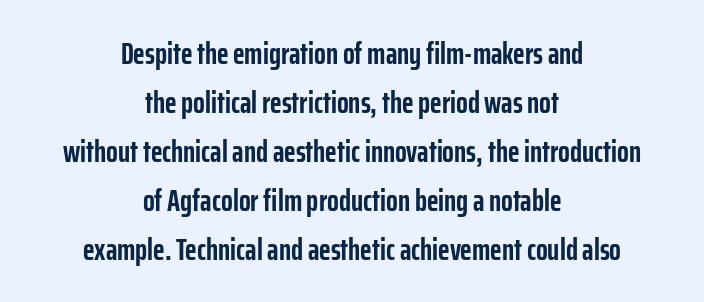
The image shows 31 px semibold, condensed sans-serif type, upright; set centered, normal line spacing (1.58x), normal letter spacing, not underlined; low stroke contrast and a medium x-height.
